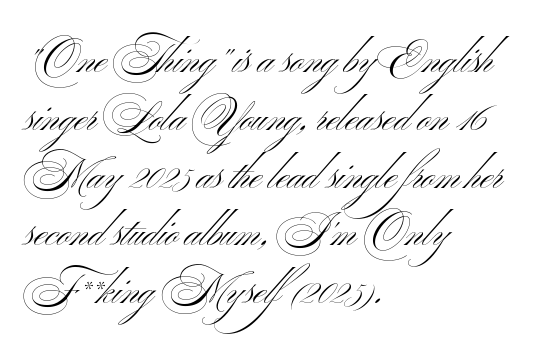
This is not heavy type; no bold has been used. Each letter keeps its own natural width here, so spacing adapts to shape. Leading matches the norm, producing a regular column. In CSS terms this would be text-align: left. Is this a sans? Yes — the strokes have no serifs.
